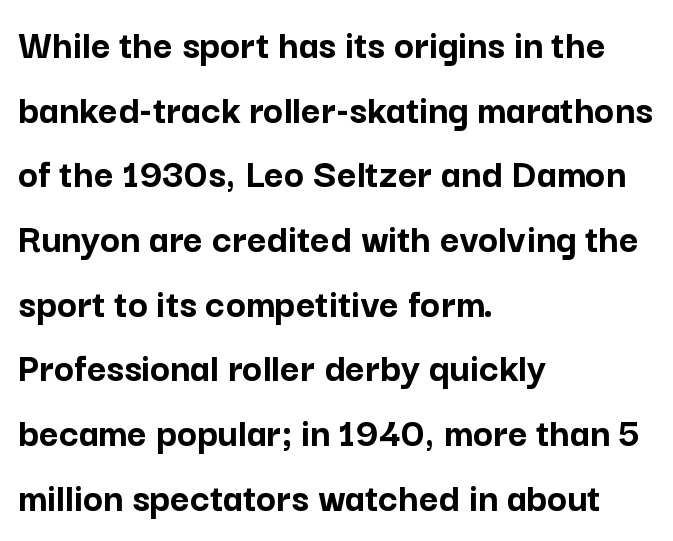
{"serif": "no", "italic": "no", "bold": "yes", "weight": "semibold", "width": "normal", "stroke_contrast": "low", "x_height": "medium", "monospaced": "no", "underline": "no", "align": "left", "line_spacing": "normal", "line_spacing_ratio": 1.54, "letter_spacing": "normal", "letter_spacing_em": 0.0, "glyph_px": 42}
